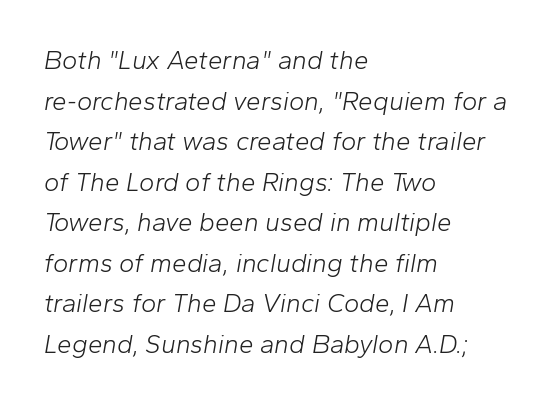
Q: Is the text bold? A: No.
Q: Is the text italic (slanted)? A: Yes, it leans right by about 10 degrees.
Q: Is the text underlined? A: No.
Q: How is the paragraph aligned? A: Left-aligned.
Q: Is the spacing between letters normal or unusually wide? A: Normal.
Q: Is the spacing between lines tight, normal or loose? A: Normal.
